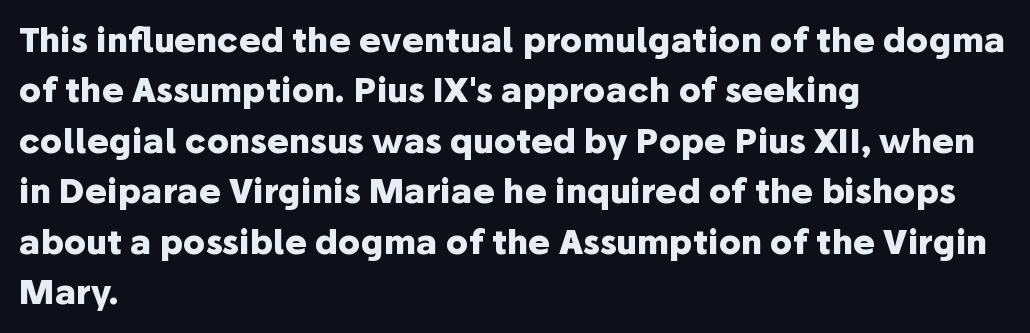
The type is set solid horizontally, with unmodified tracking. Check where the strokes stop: nothing finishes them off — pure sans. The passage shown stacks its lines at a standard gap. Descenders are the only things crossing below the line. A student would call this left alignment; a typographer would say flush left, rag right.
